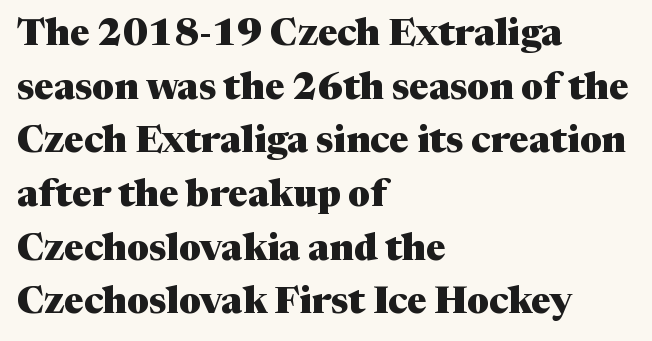
The image shows 37 px heavy serif type, upright; set left-aligned, normal line spacing (1.45x), normal letter spacing, not underlined; medium stroke contrast and a medium x-height.
